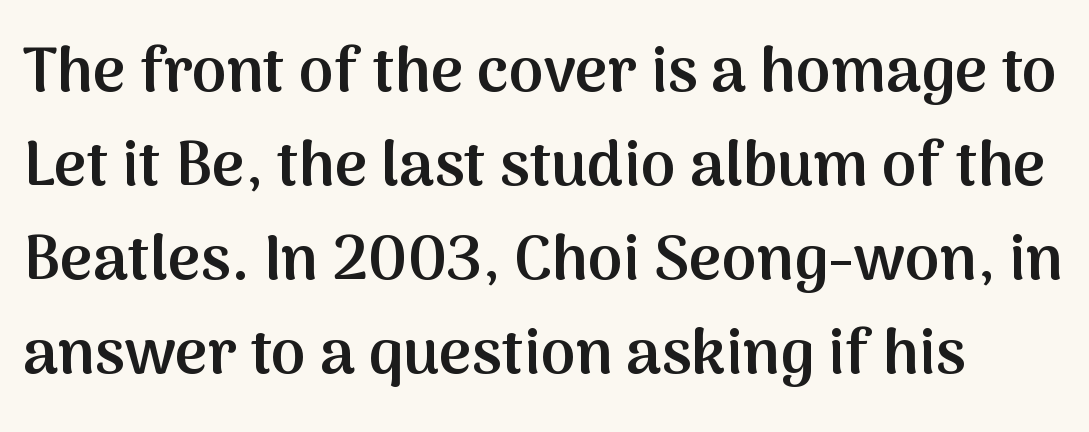
Grotesque or geometric, the face here clearly has no serifs. Type without underlining. It's the straight-up-and-down kind of type. Notice how descenders clear the ascenders below comfortably — that's standard leading.
